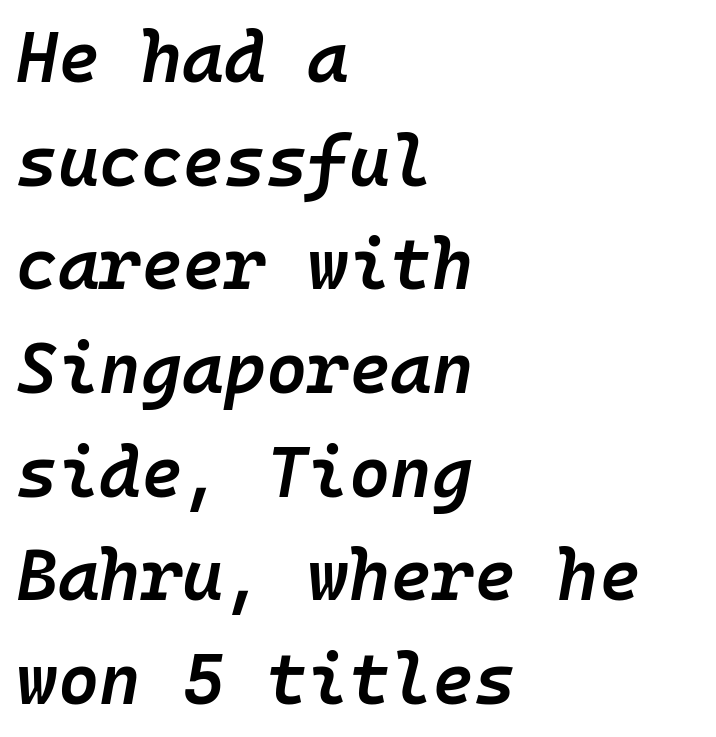
Q: Is the text bold? A: Semi-bold.
Q: Is the text italic (slanted)? A: Yes, it leans right by about 10 degrees.
Q: Is the text underlined? A: No.
Q: How is the paragraph aligned? A: Left-aligned.
Q: Is the spacing between letters normal or unusually wide? A: Normal.
Q: Is the spacing between lines tight, normal or loose? A: Normal.
Q: Width (condensed, normal, or wide)? A: Normal.
Q: Stroke contrast? A: Low.
Q: x-height? A: Medium.
Q: Monospaced? A: Yes.
